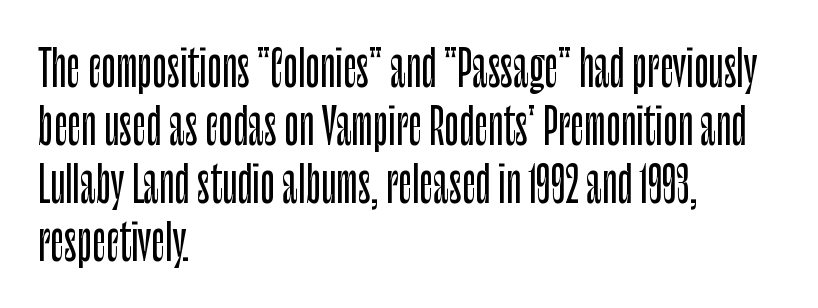
{"serif": "no", "italic": "no", "width": "condensed", "stroke_contrast": "low", "x_height": "large", "monospaced": "no", "underline": "no", "align": "left", "line_spacing_ratio": 1.21, "letter_spacing": "normal", "letter_spacing_em": 0.0, "glyph_px": 48}
